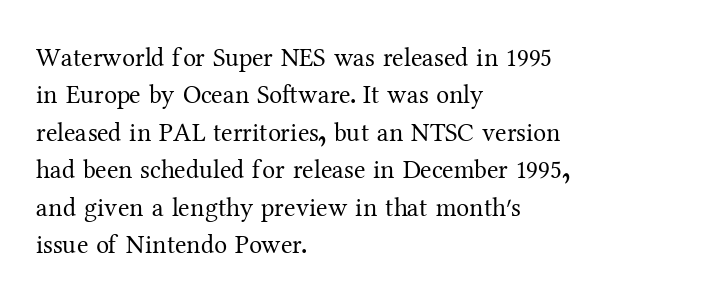
{"italic": "no", "bold": "no", "underline": "no", "align": "left", "line_spacing": "normal", "line_spacing_ratio": 1.44, "letter_spacing": "normal", "letter_spacing_em": 0.0, "glyph_px": 26}
